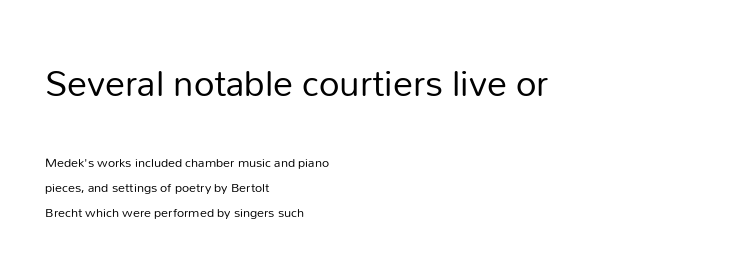
Q: Is the text bold? A: No.
Q: Is the text italic (slanted)? A: No, it is upright.
Q: Is the typeface a serif or a sans-serif typeface? A: Sans-serif.
Q: Is the text underlined? A: No.
Q: How is the paragraph aligned? A: Left-aligned.
Q: Is the spacing between letters normal or unusually wide? A: Normal.
Q: Which block of text is set in a larger size, the first (top) or the second (bottom)? A: The first (top) one.
Q: Width (condensed, normal, or wide)? A: Normal.
Q: Stroke contrast? A: Low.
Q: x-height? A: Medium.
Q: Monospaced? A: No.
